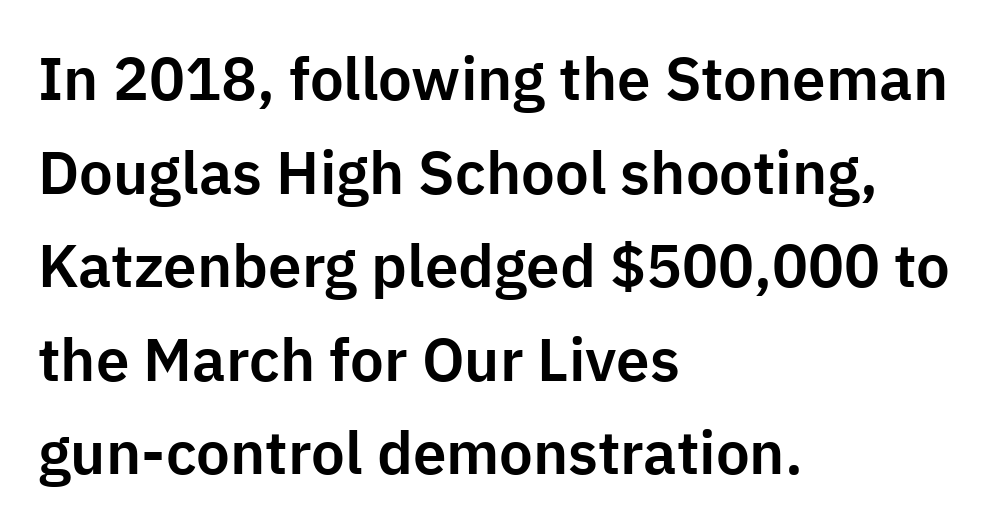
Here the designer chose a conventional face with non-uniform glyph widths. There is no visible air inserted between adjacent glyphs. The baseline area is clear. Horizontal bands of white between lines are of average thickness.
